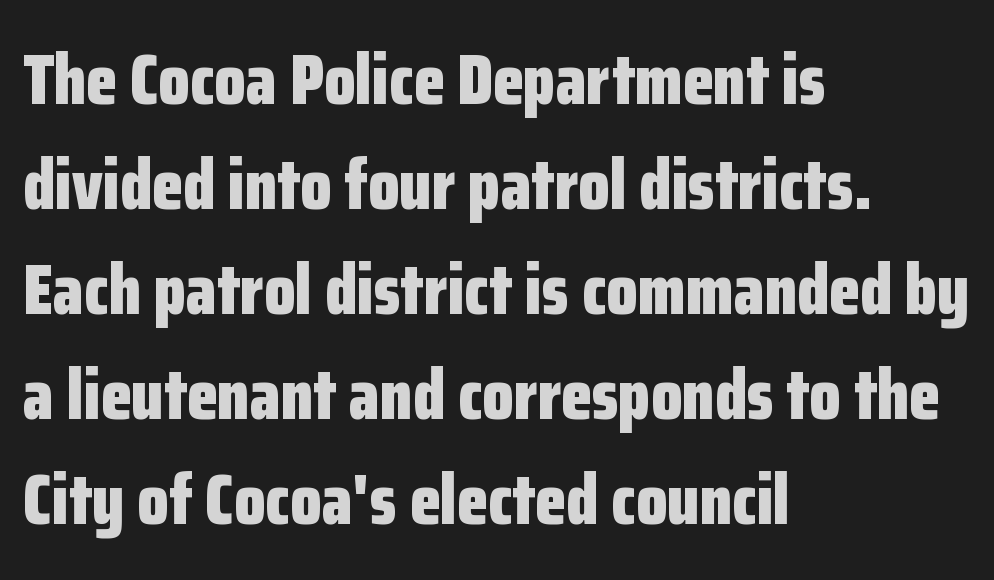
Q: Is the text bold? A: Yes.
Q: Is the text italic (slanted)? A: No, it is upright.
Q: Is the typeface a serif or a sans-serif typeface? A: Sans-serif.
Q: Is the text underlined? A: No.
Q: How is the paragraph aligned? A: Left-aligned.
Q: Is the spacing between letters normal or unusually wide? A: Normal.
Q: Is the spacing between lines tight, normal or loose? A: Normal.
Q: Width (condensed, normal, or wide)? A: Condensed.
Q: Stroke contrast? A: Low.
Q: x-height? A: Medium.
Q: Monospaced? A: No.
